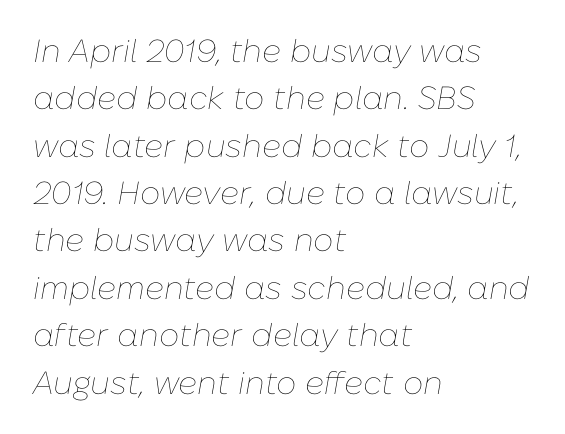
{"italic": "yes", "lean": "right", "slant_degrees": 10, "bold": "no", "weight": "thin", "width": "normal", "stroke_contrast": "low", "x_height": "medium", "monospaced": "no", "underline": "no", "align": "left", "line_spacing": "normal", "line_spacing_ratio": 1.48, "letter_spacing": "normal", "letter_spacing_em": 0.0, "glyph_px": 32}
